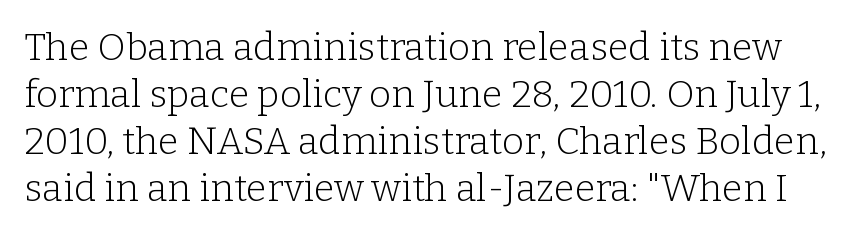
{"serif": "yes", "italic": "no", "bold": "no", "weight": "light", "width": "normal", "stroke_contrast": "low", "x_height": "medium", "monospaced": "no", "underline": "no", "line_spacing_ratio": 1.24, "letter_spacing": "normal", "letter_spacing_em": 0.0, "glyph_px": 38}
